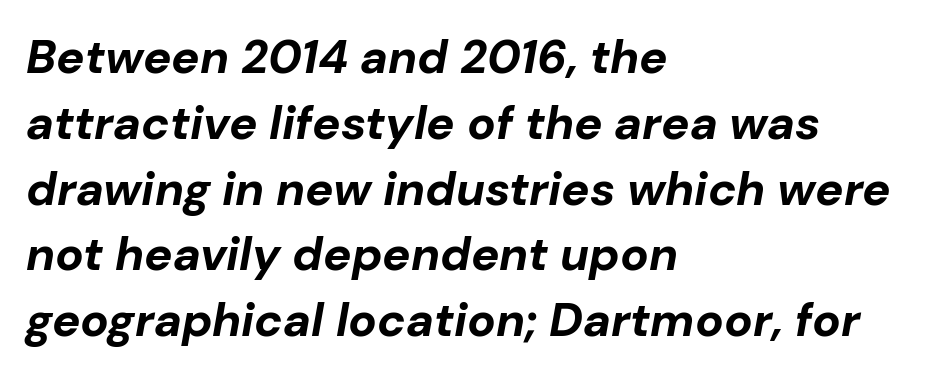
The image shows 47 px bold type, italic (leaning right); set left-aligned, normal line spacing (1.4x), normal letter spacing, not underlined; low stroke contrast and a medium x-height.
